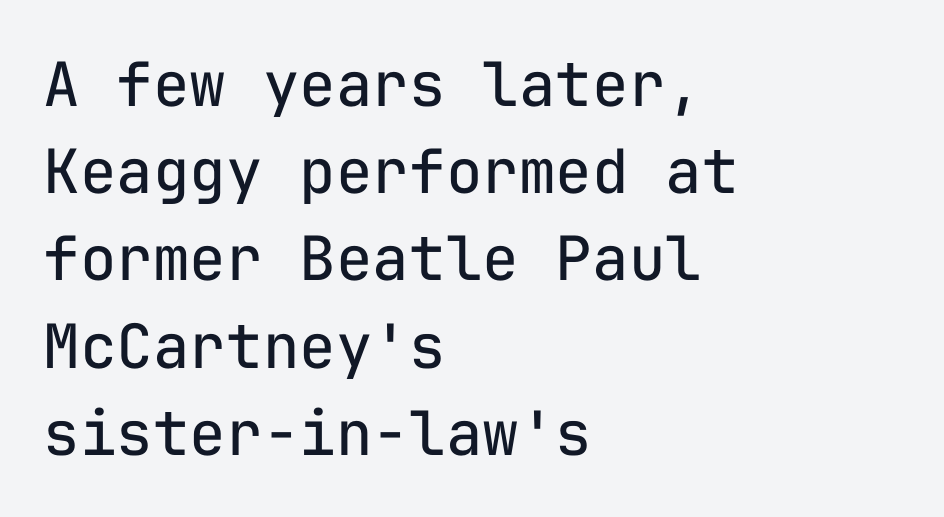
The image shows 61 px regular-weight sans-serif type, upright, monospaced; set left-aligned, normal line spacing (1.43x), normal letter spacing, not underlined; low stroke contrast and a medium x-height.
